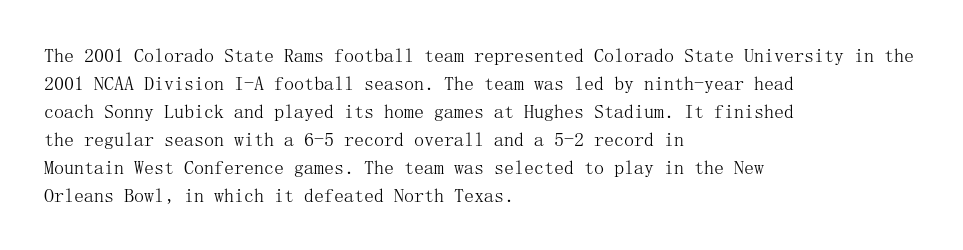
The image shows 20 px text type, upright; set left-aligned, normal line spacing (1.4x), normal letter spacing, not underlined.
